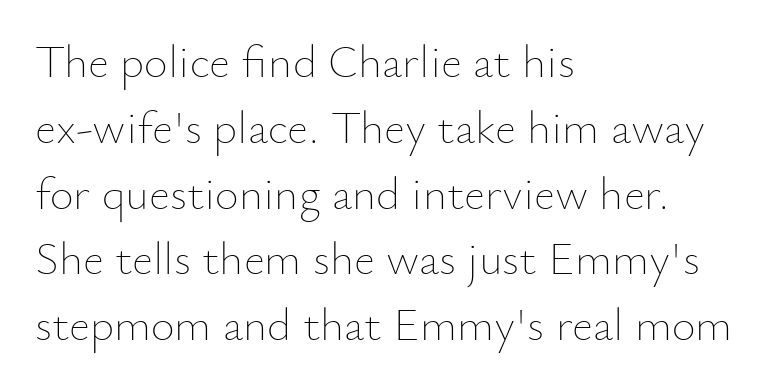
Q: Is the text bold? A: No.
Q: Is the text italic (slanted)? A: No, it is upright.
Q: Is the text underlined? A: No.
Q: How is the paragraph aligned? A: Left-aligned.
Q: Is the spacing between letters normal or unusually wide? A: Normal.
Q: Is the spacing between lines tight, normal or loose? A: Normal.
Q: Width (condensed, normal, or wide)? A: Normal.
Q: Stroke contrast? A: Low.
Q: x-height? A: Small.
Q: Monospaced? A: No.
